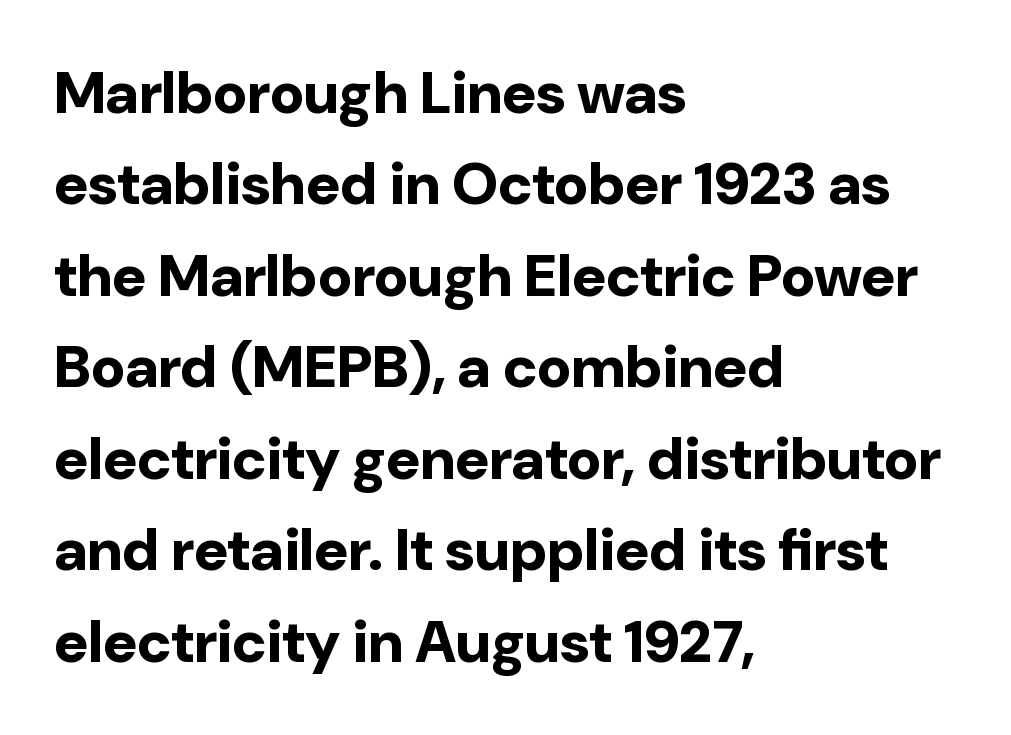
Q: Is the text bold? A: Yes.
Q: Is the text italic (slanted)? A: No, it is upright.
Q: Is the typeface a serif or a sans-serif typeface? A: Sans-serif.
Q: Is the text underlined? A: No.
Q: How is the paragraph aligned? A: Left-aligned.
Q: Is the spacing between letters normal or unusually wide? A: Normal.
Q: Is the spacing between lines tight, normal or loose? A: Normal.
Q: Width (condensed, normal, or wide)? A: Normal.
Q: Stroke contrast? A: Low.
Q: x-height? A: Medium.
Q: Monospaced? A: No.
